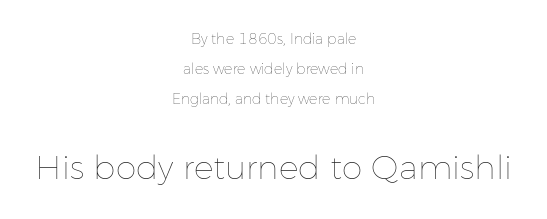
The image shows 33 px thin type, upright; set centered, loose line spacing (2.16x), normal letter spacing, not underlined; the second (bottom) block is 2.36x larger; low stroke contrast and a medium x-height.
